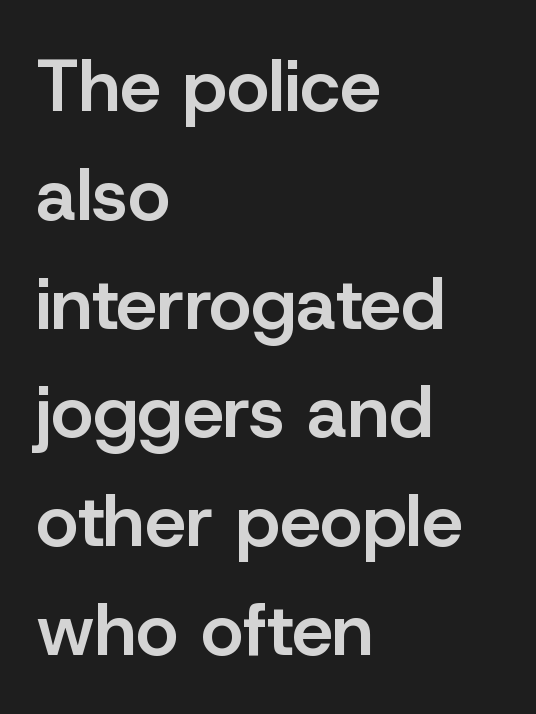
Q: Is the text bold? A: Semi-bold.
Q: Is the text italic (slanted)? A: No, it is upright.
Q: Is the typeface a serif or a sans-serif typeface? A: Sans-serif.
Q: Is the text underlined? A: No.
Q: How is the paragraph aligned? A: Left-aligned.
Q: Is the spacing between letters normal or unusually wide? A: Normal.
Q: Is the spacing between lines tight, normal or loose? A: Normal.
Q: Width (condensed, normal, or wide)? A: Normal.
Q: Stroke contrast? A: Low.
Q: x-height? A: Medium.
Q: Monospaced? A: No.
